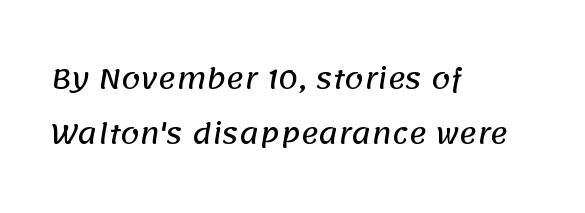
The image shows 27 px text type; set left-aligned, loose line spacing (2.04x), normal letter spacing, not underlined.
